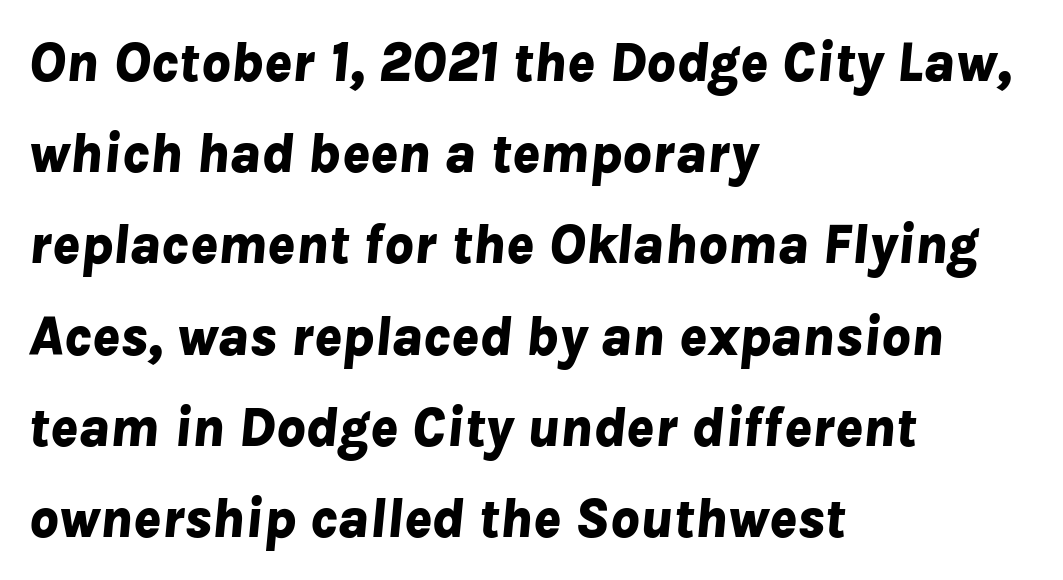
A typesetter would call this proportional, since set widths differ per character. In terms of letterspacing, this is plain default setting. Regular leading. Typeset ragged right — the left edge is the straight one. Every letter is thick-stroked: bold, no question.
